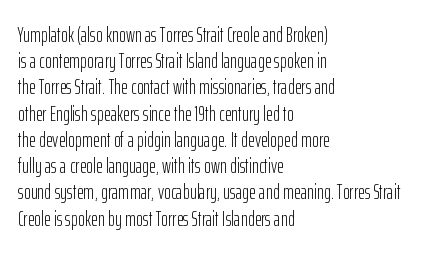
The image shows 21 px text type, upright; set left-aligned, normal line spacing (1.25x), normal letter spacing, not underlined.
